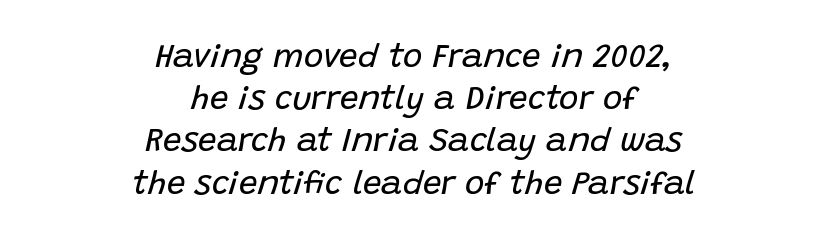
The image shows 33 px regular-weight type, italic (leaning right); set centered, normal line spacing (1.28x), normal letter spacing, not underlined; low stroke contrast and a large x-height.
